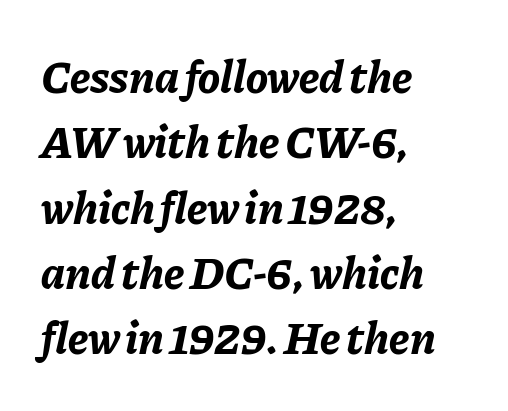
Q: Is the text bold? A: Yes.
Q: Is the text italic (slanted)? A: Yes, it leans right by about 11 degrees.
Q: Is the text underlined? A: No.
Q: How is the paragraph aligned? A: Left-aligned.
Q: Is the spacing between letters normal or unusually wide? A: Normal.
Q: Is the spacing between lines tight, normal or loose? A: Normal.
Q: Width (condensed, normal, or wide)? A: Normal.
Q: Stroke contrast? A: Low.
Q: x-height? A: Medium.
Q: Monospaced? A: No.
